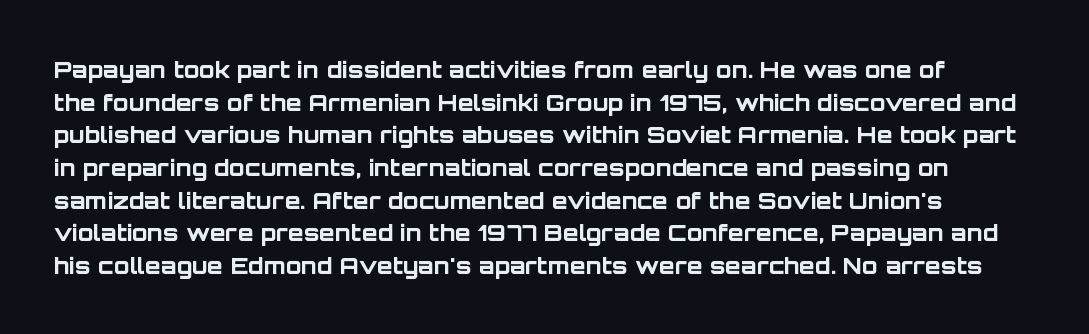
{"italic": "no", "bold": "yes", "underline": "no", "line_spacing": "normal", "line_spacing_ratio": 1.42, "letter_spacing": "normal", "letter_spacing_em": 0.0, "glyph_px": 23}
